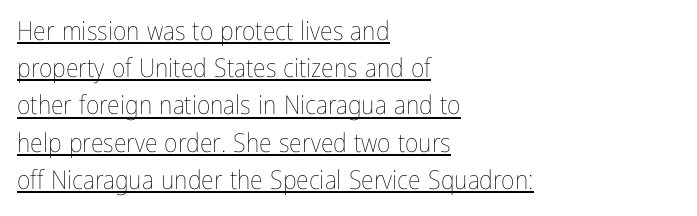
Q: Is the text bold? A: No.
Q: Is the text italic (slanted)? A: No, it is upright.
Q: Is the text underlined? A: Yes.
Q: How is the paragraph aligned? A: Left-aligned.
Q: Is the spacing between letters normal or unusually wide? A: Normal.
Q: Is the spacing between lines tight, normal or loose? A: Normal.
